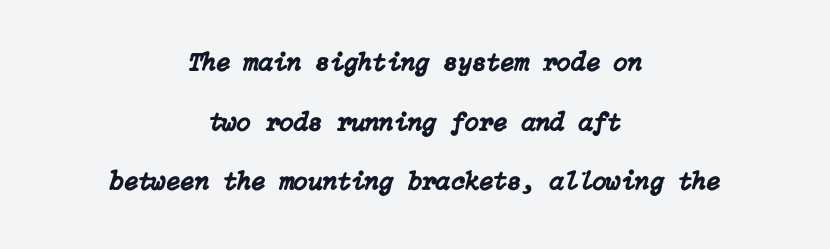
Q: Is the text italic (slanted)? A: Yes, it leans right by about 15 degrees.
Q: Is the text underlined? A: No.
Q: How is the paragraph aligned? A: Centered.
Q: Is the spacing between letters normal or unusually wide? A: Normal.
Q: Is the spacing between lines tight, normal or loose? A: Loose.
